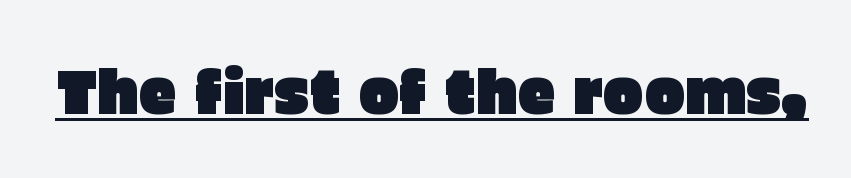
{"serif": "no", "italic": "no", "width": "normal", "stroke_contrast": "low", "x_height": "large", "monospaced": "no", "underline": "yes", "letter_spacing": "normal", "letter_spacing_em": 0.0, "glyph_px": 61}
